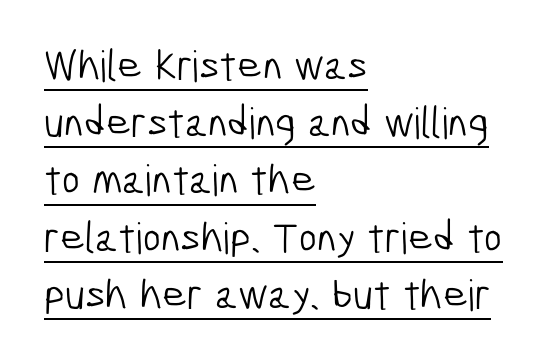
Q: Is the text bold? A: No.
Q: Is the typeface a serif or a sans-serif typeface? A: Sans-serif.
Q: Is the text underlined? A: Yes.
Q: How is the paragraph aligned? A: Left-aligned.
Q: Is the spacing between letters normal or unusually wide? A: Normal.
Q: Is the spacing between lines tight, normal or loose? A: Normal.
Q: Width (condensed, normal, or wide)? A: Condensed.
Q: Stroke contrast? A: Low.
Q: x-height? A: Medium.
Q: Monospaced? A: No.
